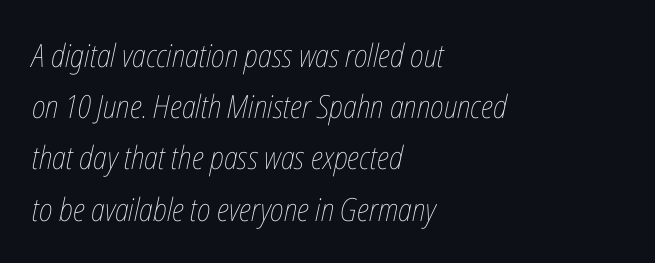
The image shows 32 px thin, condensed type, italic (leaning right); set left-aligned, normal line spacing (1.6x), normal letter spacing, not underlined; low stroke contrast and a medium x-height.
